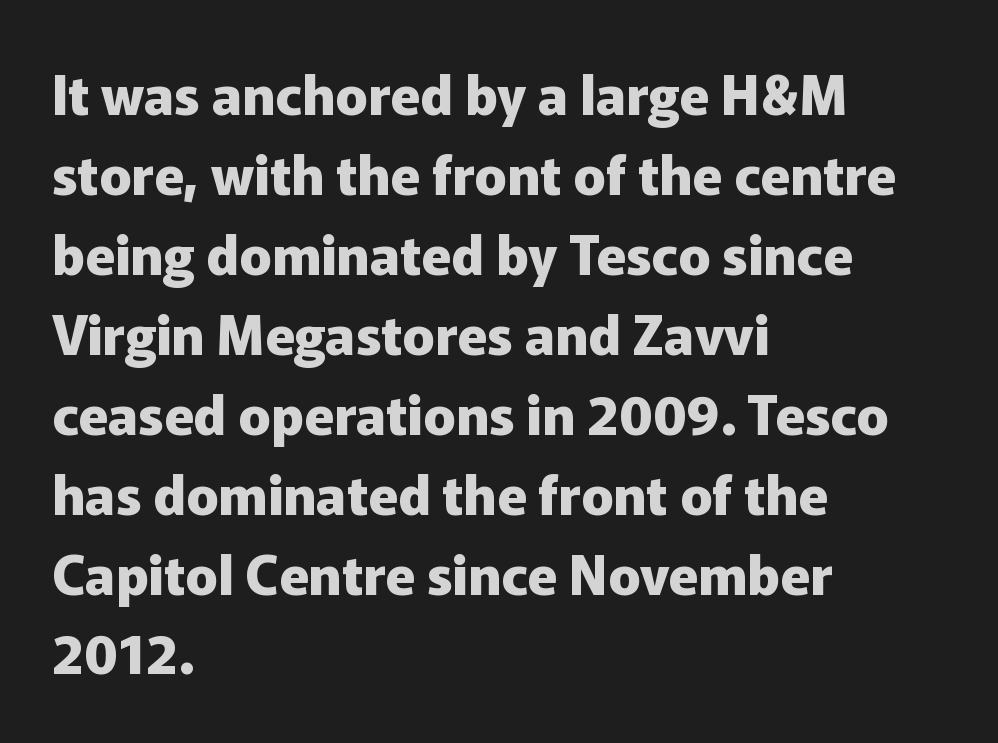
Q: Is the text bold? A: Yes.
Q: Is the text italic (slanted)? A: No, it is upright.
Q: Is the typeface a serif or a sans-serif typeface? A: Sans-serif.
Q: Is the text underlined? A: No.
Q: How is the paragraph aligned? A: Left-aligned.
Q: Is the spacing between letters normal or unusually wide? A: Normal.
Q: Is the spacing between lines tight, normal or loose? A: Normal.
Q: Width (condensed, normal, or wide)? A: Normal.
Q: Stroke contrast? A: Low.
Q: x-height? A: Medium.
Q: Monospaced? A: No.
